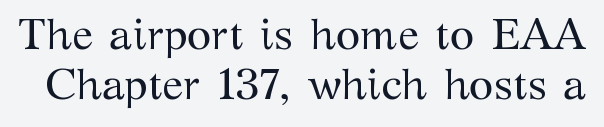
{"serif": "yes", "italic": "no", "bold": "no", "weight": "regular", "width": "normal", "stroke_contrast": "medium", "x_height": "medium", "monospaced": "no", "underline": "no", "line_spacing": "tight", "line_spacing_ratio": 1.14, "letter_spacing": "normal", "letter_spacing_em": 0.0, "glyph_px": 44}
